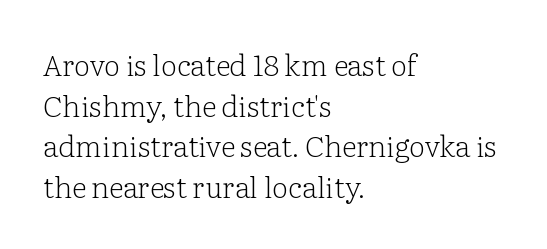
The image shows 29 px light serif type, upright; set left-aligned, normal line spacing (1.4x), normal letter spacing, not underlined; low stroke contrast and a medium x-height.
